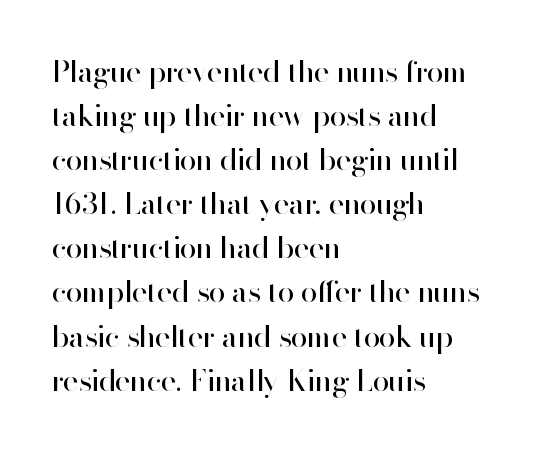
Q: Is the text bold? A: No.
Q: Is the text italic (slanted)? A: No, it is upright.
Q: Is the typeface a serif or a sans-serif typeface? A: Sans-serif.
Q: Is the text underlined? A: No.
Q: How is the paragraph aligned? A: Left-aligned.
Q: Is the spacing between letters normal or unusually wide? A: Normal.
Q: Is the spacing between lines tight, normal or loose? A: Normal.
Q: Width (condensed, normal, or wide)? A: Normal.
Q: Stroke contrast? A: High.
Q: x-height? A: Small.
Q: Monospaced? A: No.
